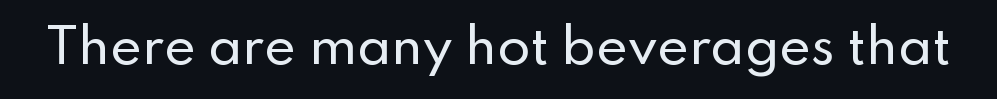
The image shows 48 px sans-serif type, upright; set normal letter spacing, not underlined; low stroke contrast and a small x-height.
